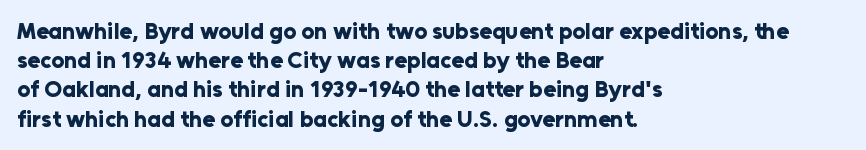
Q: Is the text bold? A: Yes.
Q: Is the text italic (slanted)? A: No, it is upright.
Q: Is the text underlined? A: No.
Q: How is the paragraph aligned? A: Left-aligned.
Q: Is the spacing between letters normal or unusually wide? A: Normal.
Q: Is the spacing between lines tight, normal or loose? A: Normal.
